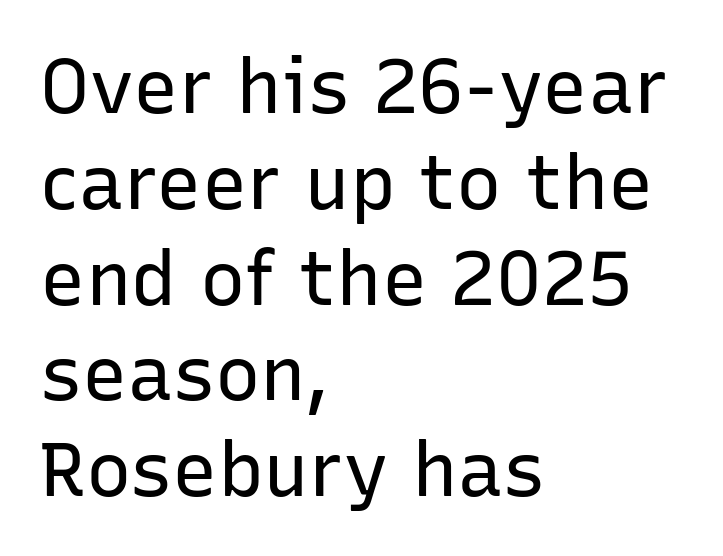
The image shows 76 px regular-weight sans-serif type, upright; set left-aligned, normal line spacing (1.26x), normal letter spacing, not underlined; low stroke contrast and a medium x-height.
